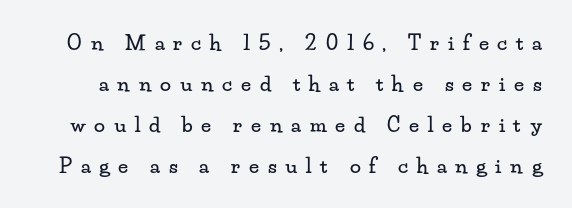
The image shows 20 px text type, upright; set loose line spacing (2.05x), unusually wide letter spacing (+0.44 em), not underlined.
